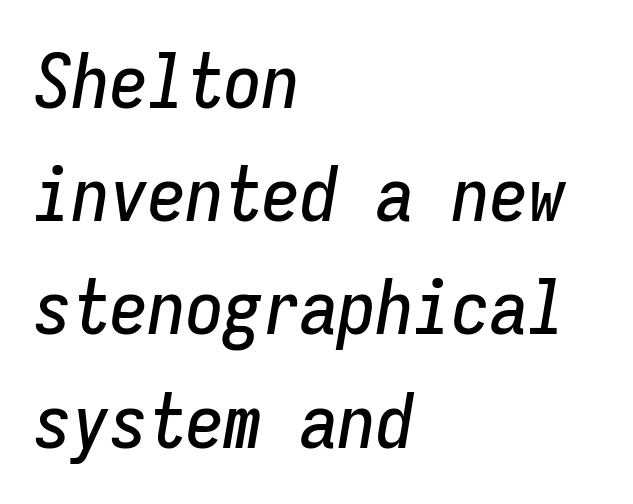
The image shows 76 px condensed type, italic (leaning right), monospaced; set left-aligned, normal line spacing (1.49x), normal letter spacing, not underlined; low stroke contrast and a medium x-height.
